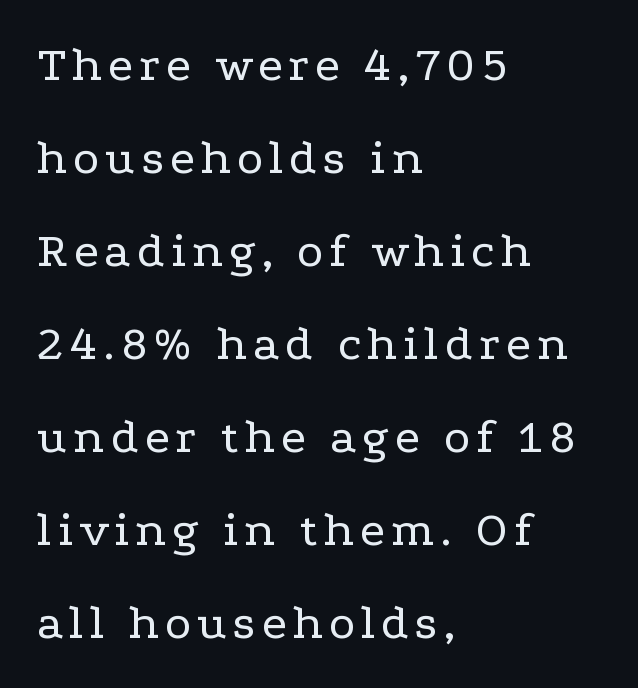
{"serif": "yes", "italic": "no", "bold": "no", "weight": "regular", "width": "wide", "stroke_contrast": "low", "x_height": "medium", "monospaced": "no", "underline": "no", "align": "left", "line_spacing_ratio": 1.86, "glyph_px": 50}
